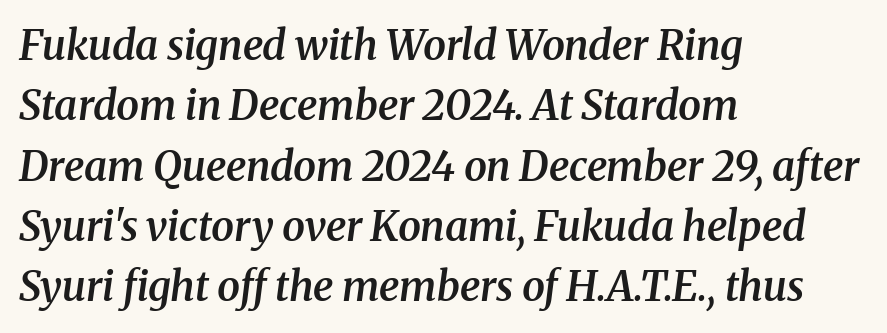
The image shows 41 px semibold serif type, italic (leaning right); set left-aligned, normal line spacing (1.47x), normal letter spacing, not underlined; medium stroke contrast and a medium x-height.
